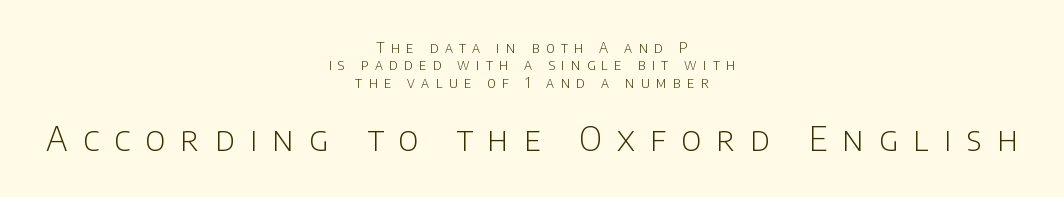
Q: Is the text bold? A: No.
Q: Is the text italic (slanted)? A: No, it is upright.
Q: Is the typeface a serif or a sans-serif typeface? A: Sans-serif.
Q: Is the text underlined? A: No.
Q: How is the paragraph aligned? A: Centered.
Q: Is the spacing between letters normal or unusually wide? A: Unusually wide.
Q: Is the spacing between lines tight, normal or loose? A: Normal.
Q: Which block of text is set in a larger size, the first (top) or the second (bottom)? A: The second (bottom) one.
Q: Width (condensed, normal, or wide)? A: Normal.
Q: Stroke contrast? A: Low.
Q: x-height? A: Large.
Q: Monospaced? A: No.
